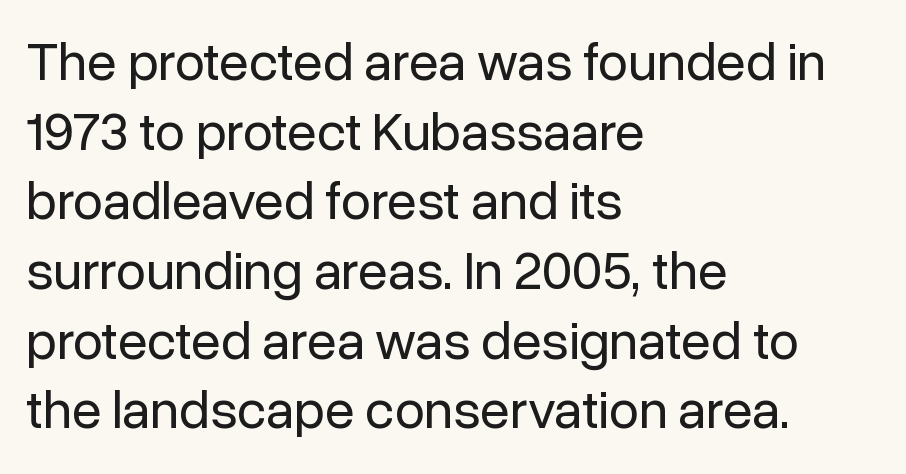
The designer went with a sans here, leaving each stem footless. Glance below the letters and you will spot only blank space. Weight: not bold — regular or lighter. Interline gaps are of average width in this sample.
